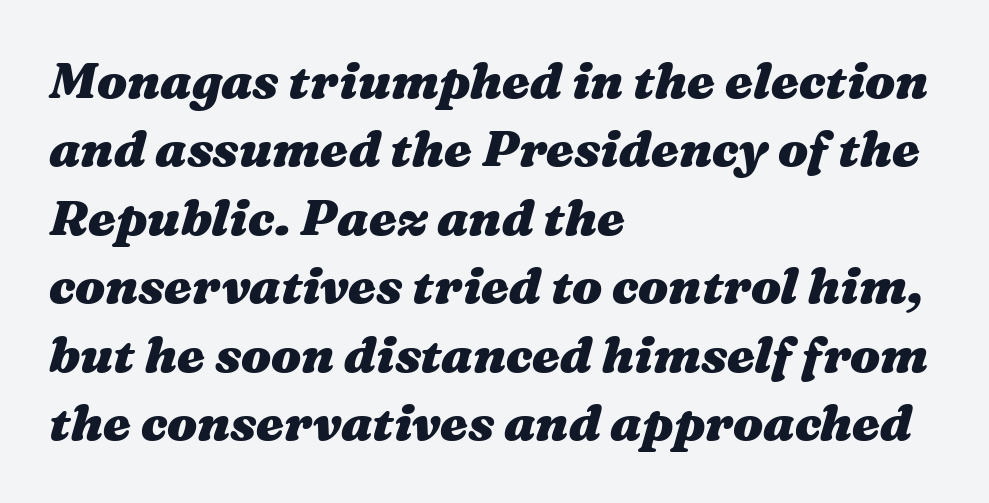
The image shows 50 px heavy, wide type, italic (leaning right); set left-aligned, normal line spacing (1.37x), normal letter spacing, not underlined; medium stroke contrast and a medium x-height.
